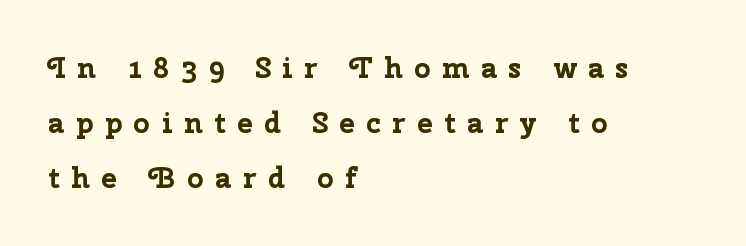
Q: Is the text bold? A: Yes.
Q: Is the text italic (slanted)? A: No, it is upright.
Q: Is the typeface a serif or a sans-serif typeface? A: Sans-serif.
Q: Is the text underlined? A: No.
Q: How is the paragraph aligned? A: Left-aligned.
Q: Is the spacing between letters normal or unusually wide? A: Unusually wide.
Q: Is the spacing between lines tight, normal or loose? A: Loose.
Q: Width (condensed, normal, or wide)? A: Normal.
Q: Stroke contrast? A: Low.
Q: x-height? A: Medium.
Q: Monospaced? A: No.
